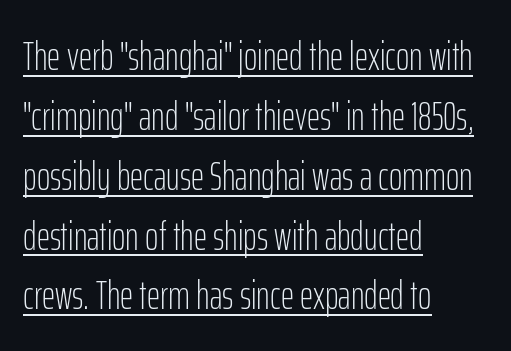
The image shows 41 px light, condensed sans-serif type, upright; set left-aligned, normal line spacing (1.46x), normal letter spacing, underlined; low stroke contrast and a medium x-height.
